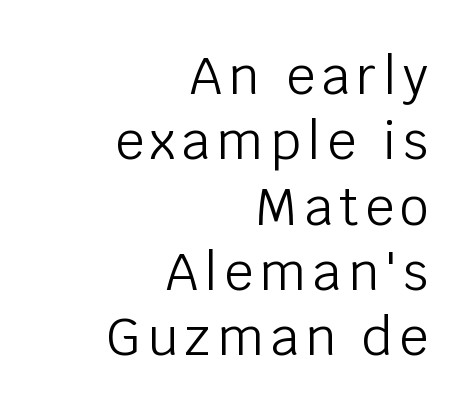
Q: Is the text bold? A: No.
Q: Is the text italic (slanted)? A: No, it is upright.
Q: Is the typeface a serif or a sans-serif typeface? A: Sans-serif.
Q: Is the text underlined? A: No.
Q: How is the paragraph aligned? A: Right-aligned.
Q: Is the spacing between lines tight, normal or loose? A: Normal.
Q: Width (condensed, normal, or wide)? A: Normal.
Q: Stroke contrast? A: Low.
Q: x-height? A: Large.
Q: Monospaced? A: No.
